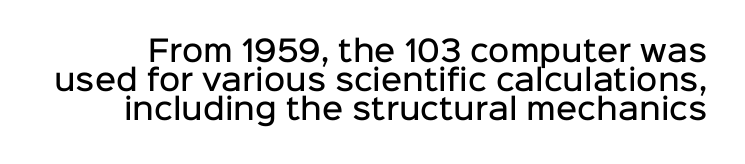
The image shows 29 px semibold sans-serif type, upright; set tight line spacing (1.0x), normal letter spacing, not underlined; low stroke contrast and a medium x-height.
